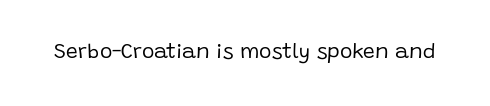
The image shows 21 px text type, upright; set normal letter spacing, not underlined.
